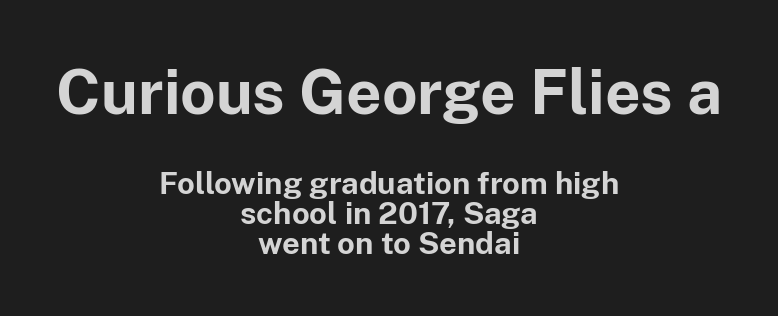
{"serif": "no", "italic": "no", "bold": "yes", "weight": "bold", "width": "normal", "stroke_contrast": "low", "x_height": "medium", "monospaced": "no", "underline": "no", "align": "center", "line_spacing": "tight", "line_spacing_ratio": 0.96, "letter_spacing": "normal", "letter_spacing_em": 0.0, "larger_block": "first", "size_ratio": 2.0, "glyph_px": 62}
